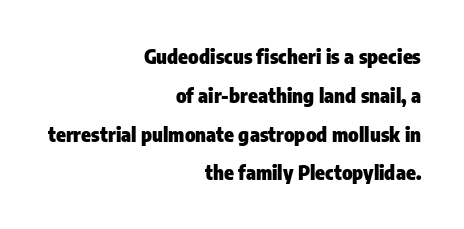
Heavy, bold letterforms. Observe the ordinary spacing: letters are neighbours, not strangers. The foot of each line stays bare and open. Quick note: not italic, upright. The compositor pushed each line to the right boundary. Compared with typical paragraphs, the rows here are farther apart.
